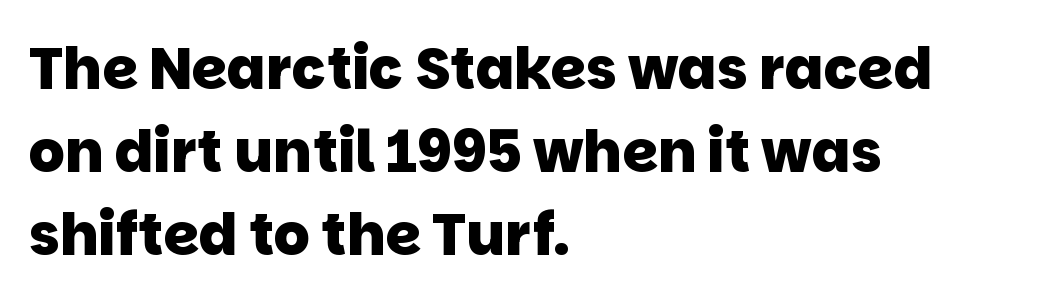
Beneath every word, the page is bare. Note the varied advance widths — an 'i' is clearly narrower than an 'm'. Notice how thick the strokes are: this is what a full bold looks like. The vertical gap from one line to the next is medium. Does extra space separate the letters? No, they use regular spacing.
